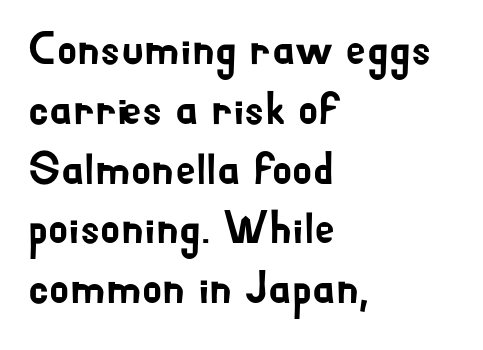
{"serif": "no", "italic": "no", "width": "normal", "stroke_contrast": "low", "x_height": "small", "monospaced": "no", "underline": "no", "align": "left", "line_spacing": "normal", "line_spacing_ratio": 1.3, "letter_spacing": "normal", "letter_spacing_em": 0.0, "glyph_px": 46}
